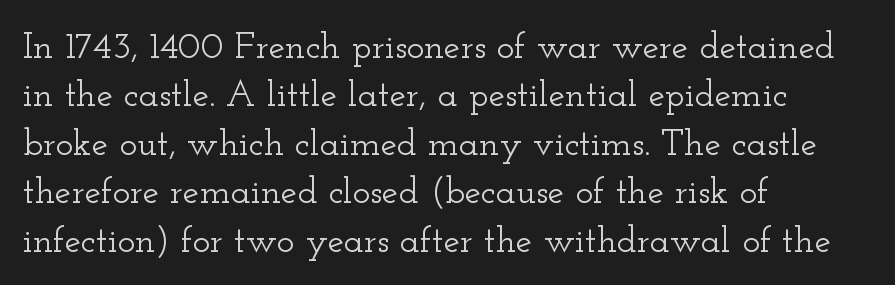
The image shows 37 px wide serif type, upright; set left-aligned, normal line spacing (1.31x), normal letter spacing, not underlined; low stroke contrast and a small x-height.
